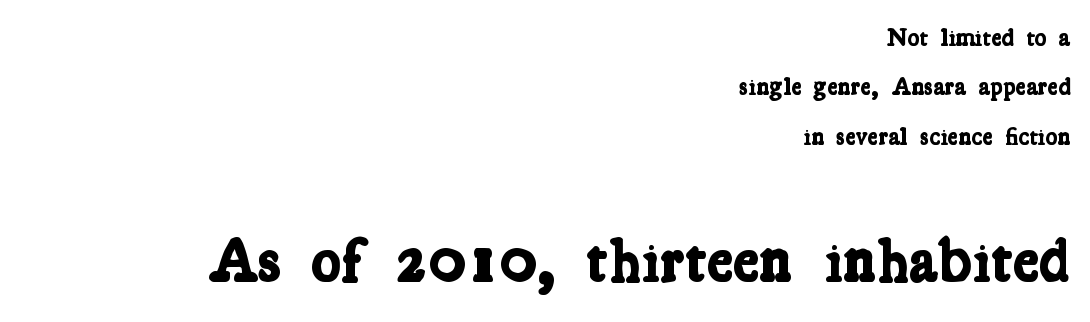
Emphasis by weight is at full strength: bold. The second block has been scaled up relative to the first. A clean baseline with only descenders dipping below it. These lines stand farther apart than default settings would place them. These lines stack with their right ends in a neat column.
